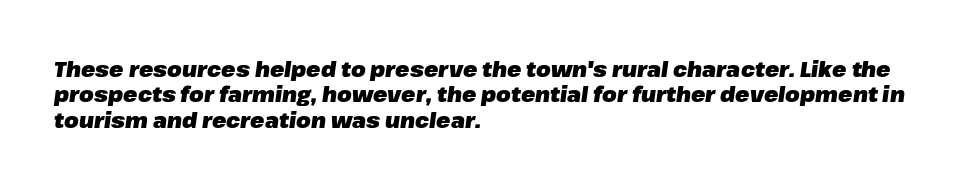
Q: Is the text bold? A: Yes.
Q: Is the text italic (slanted)? A: Yes, it leans right by about 8 degrees.
Q: Is the text underlined? A: No.
Q: How is the paragraph aligned? A: Left-aligned.
Q: Is the spacing between letters normal or unusually wide? A: Normal.
